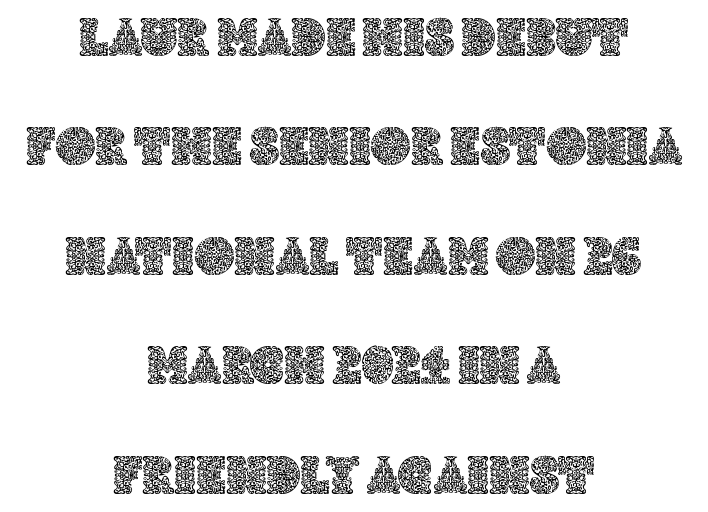
{"italic": "no", "width": "normal", "x_height": "large", "monospaced": "no", "underline": "no", "align": "center", "line_spacing": "loose", "line_spacing_ratio": 1.99, "letter_spacing": "normal", "letter_spacing_em": 0.0, "glyph_px": 55}
